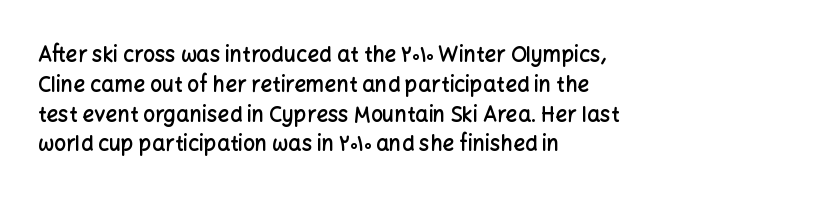
The image shows 21 px text type, upright; set left-aligned, normal line spacing (1.42x), normal letter spacing, not underlined.
